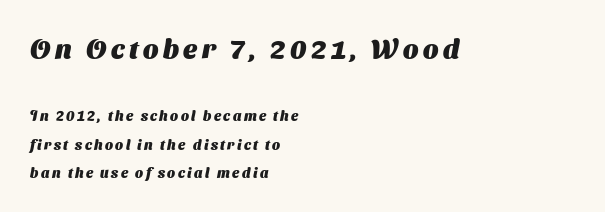
The rendering uses a large line-height, opening up the rows. Students, this is bold: see how much ink each stroke carries. A student would call this left alignment; a typographer would say flush left, rag right. Type without underlining. Here the first block reads like a headline and the second like body copy.
